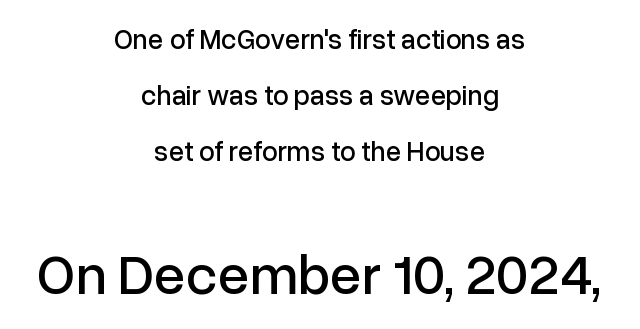
The image shows 57 px sans-serif type, upright; set centered, loose line spacing (2.0x), normal letter spacing, not underlined; the second (bottom) block is 2.04x larger; low stroke contrast and a medium x-height.
